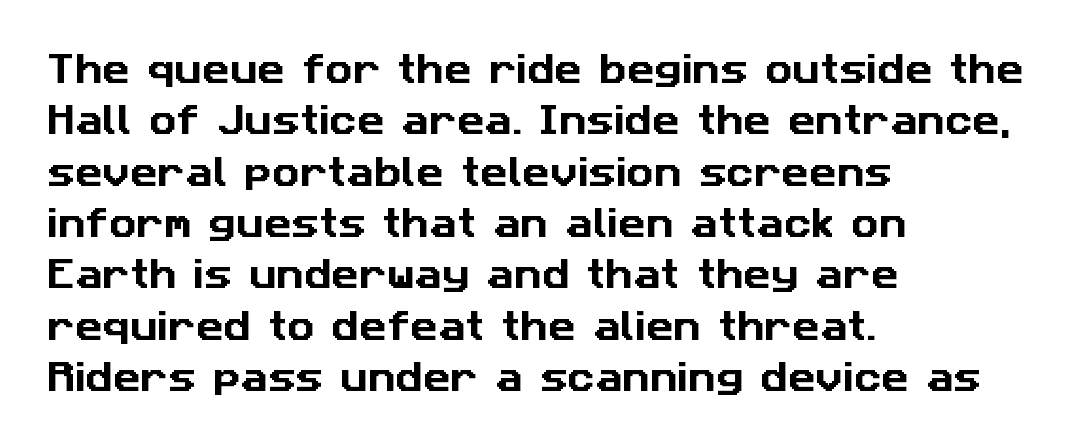
{"serif": "no", "width": "normal", "stroke_contrast": "low", "x_height": "medium", "monospaced": "no", "underline": "no", "align": "left", "line_spacing": "normal", "line_spacing_ratio": 1.51, "letter_spacing": "normal", "letter_spacing_em": 0.0, "glyph_px": 34}
